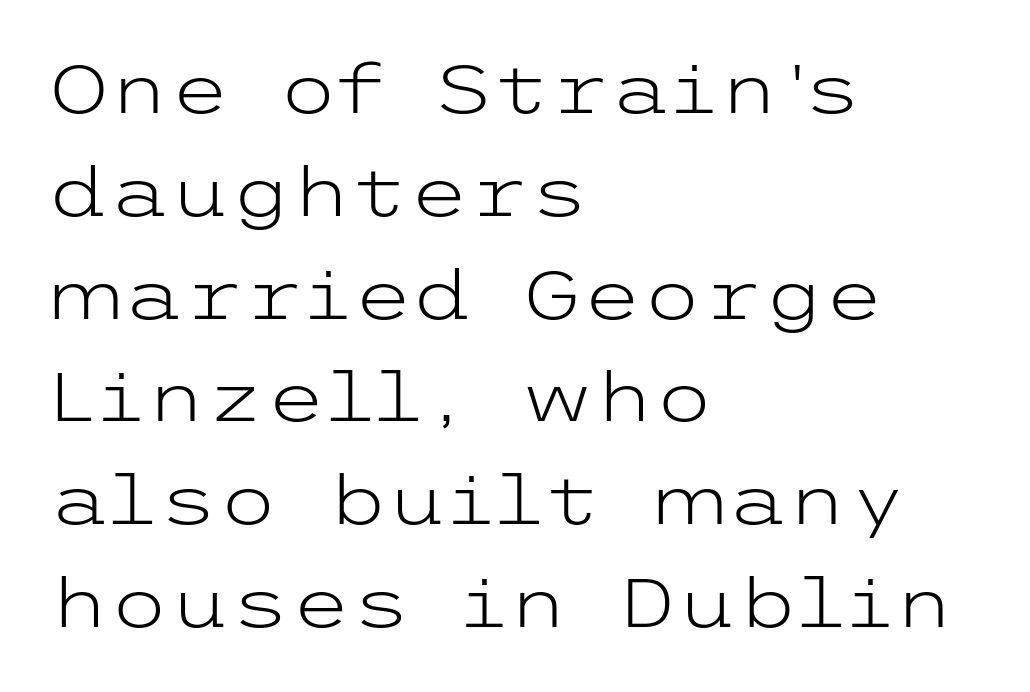
The image shows 69 px light, wide sans-serif type, upright; set left-aligned, normal line spacing (1.49x), normal letter spacing, not underlined; low stroke contrast and a medium x-height.
